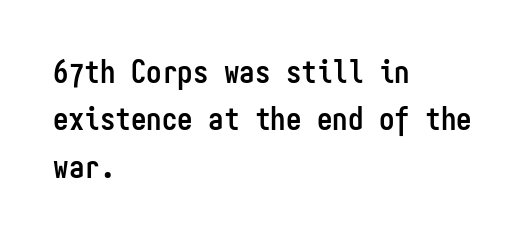
Q: Is the text bold? A: Yes.
Q: Is the text italic (slanted)? A: No, it is upright.
Q: Is the typeface a serif or a sans-serif typeface? A: Sans-serif.
Q: Is the text underlined? A: No.
Q: How is the paragraph aligned? A: Left-aligned.
Q: Is the spacing between letters normal or unusually wide? A: Normal.
Q: Is the spacing between lines tight, normal or loose? A: Normal.
Q: Width (condensed, normal, or wide)? A: Condensed.
Q: Stroke contrast? A: Low.
Q: x-height? A: Medium.
Q: Monospaced? A: Yes.
